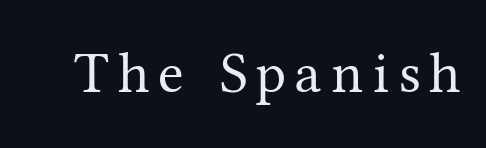
Are there feet on the stems? There are — it's a serif. If you drew a line through each stem, it would be perfectly vertical. Is this a fixed-width face? No — the glyphs have proportional, varying widths. The baseline area is clear. Is the stroke heavy? The answer is a plain regular-or-lighter.
